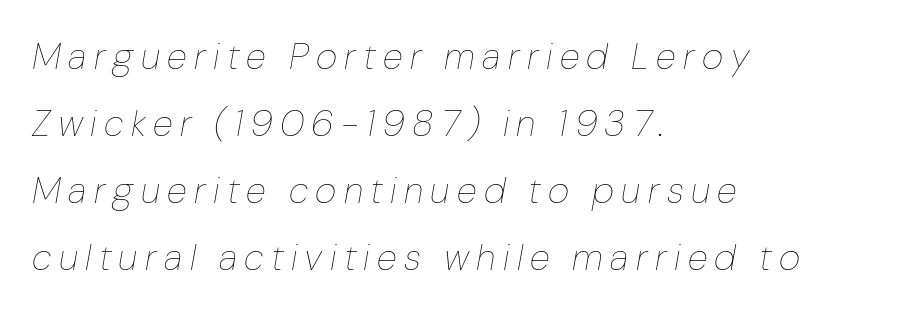
Underline: absent. The axis of the letterforms is tilted away from vertical. How are the letters spaced? Widely, with obvious added tracking. Do the characters align in a grid? No, the font is proportional. Every row of glyphs begins at an identical x-position on the left.
